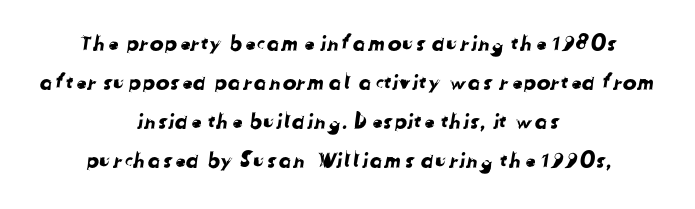
{"underline": "no", "align": "center", "line_spacing_ratio": 1.85, "letter_spacing": "normal", "letter_spacing_em": 0.0, "glyph_px": 21}
